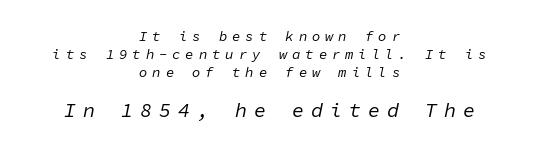
Q: Is the text bold? A: No.
Q: Is the text italic (slanted)? A: Yes, it leans right by about 11 degrees.
Q: Is the text underlined? A: No.
Q: How is the paragraph aligned? A: Centered.
Q: Is the spacing between letters normal or unusually wide? A: Unusually wide.
Q: Is the spacing between lines tight, normal or loose? A: Normal.
Q: Which block of text is set in a larger size, the first (top) or the second (bottom)? A: The second (bottom) one.
